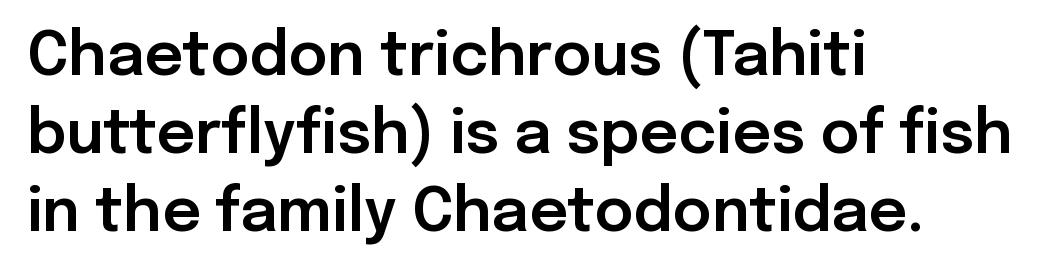
The passage shown is typed in a proportional face where columns would drift. Evenly set lines give the paragraph a standard silhouette. Rendered with straight, roman letterforms. Caption: standard tracking, unaltered. You can tell from the bare stems that sans-serif type was used. Quick note: underline off.
